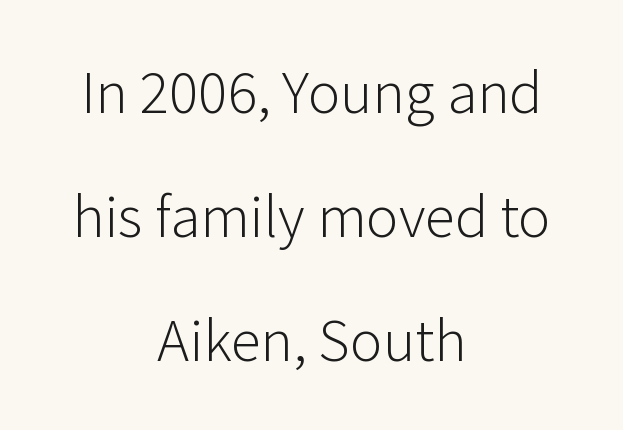
Q: Is the text bold? A: No.
Q: Is the text italic (slanted)? A: No, it is upright.
Q: Is the typeface a serif or a sans-serif typeface? A: Sans-serif.
Q: Is the text underlined? A: No.
Q: How is the paragraph aligned? A: Centered.
Q: Is the spacing between letters normal or unusually wide? A: Normal.
Q: Is the spacing between lines tight, normal or loose? A: Loose.
Q: Width (condensed, normal, or wide)? A: Normal.
Q: Stroke contrast? A: Low.
Q: x-height? A: Medium.
Q: Monospaced? A: No.
